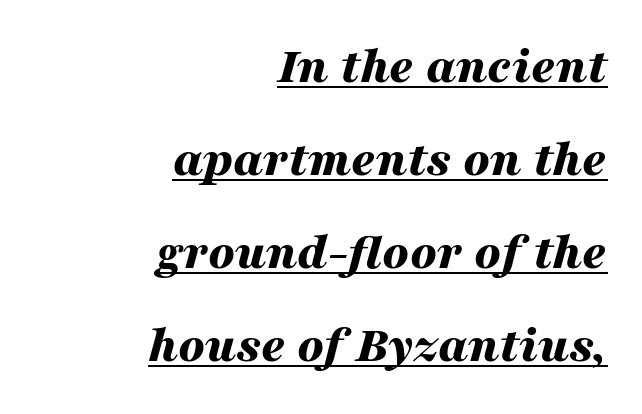
Heavy, bold letterforms. Every character sits at an angle, as italics do. Like a heading marked for emphasis, these lines bear an underscore. Short note: letters normally spaced. These lines are rendered in a variable-pitch font. Reading down the block, your eye finds every line finishing at a fixed right position.
